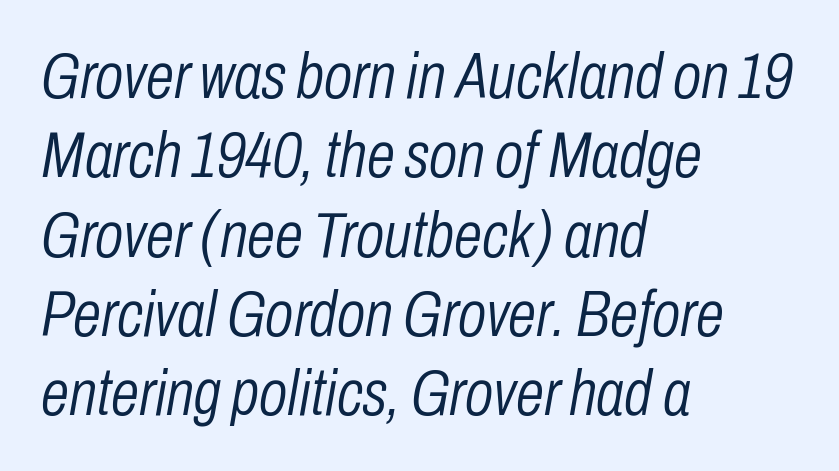
Q: Is the text bold? A: No.
Q: Is the text italic (slanted)? A: Yes, it leans right by about 10 degrees.
Q: Is the text underlined? A: No.
Q: How is the paragraph aligned? A: Left-aligned.
Q: Is the spacing between letters normal or unusually wide? A: Normal.
Q: Width (condensed, normal, or wide)? A: Condensed.
Q: Stroke contrast? A: Low.
Q: x-height? A: Medium.
Q: Monospaced? A: No.
